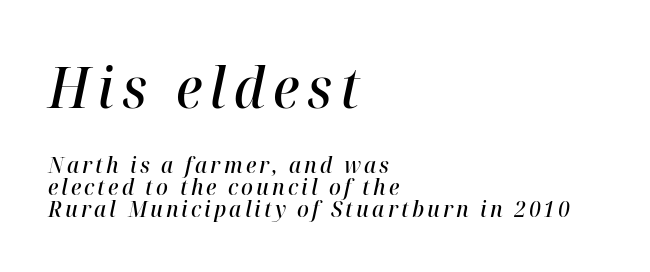
Q: Is the text bold? A: Semi-bold.
Q: Is the text italic (slanted)? A: Yes, it leans right by about 12 degrees.
Q: Is the text underlined? A: No.
Q: How is the paragraph aligned? A: Left-aligned.
Q: Is the spacing between lines tight, normal or loose? A: Tight.
Q: Which block of text is set in a larger size, the first (top) or the second (bottom)? A: The first (top) one.
Q: Width (condensed, normal, or wide)? A: Normal.
Q: Stroke contrast? A: High.
Q: x-height? A: Medium.
Q: Monospaced? A: No.
